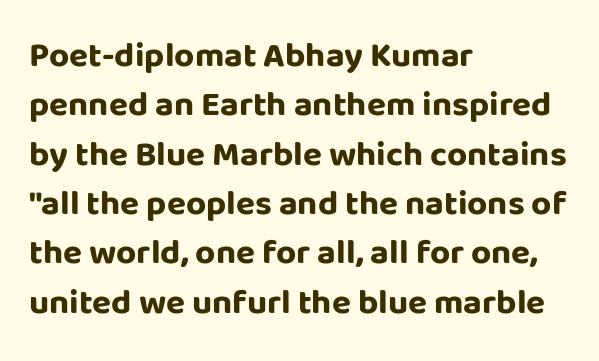
Q: Is the text bold? A: Yes.
Q: Is the text italic (slanted)? A: No, it is upright.
Q: Is the typeface a serif or a sans-serif typeface? A: Sans-serif.
Q: Is the text underlined? A: No.
Q: How is the paragraph aligned? A: Left-aligned.
Q: Is the spacing between letters normal or unusually wide? A: Normal.
Q: Is the spacing between lines tight, normal or loose? A: Normal.
Q: Width (condensed, normal, or wide)? A: Normal.
Q: Stroke contrast? A: Low.
Q: x-height? A: Large.
Q: Monospaced? A: No.
